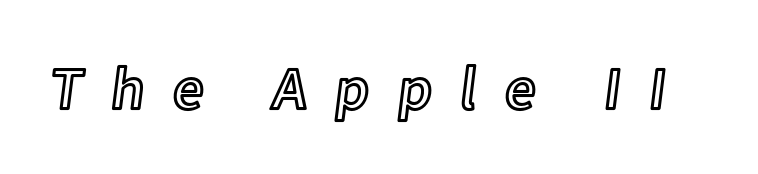
Think of a printed novel: that variable character pitch is what you see here. The glyphs are unaccompanied by any horizontal stroke below them. Caption: expanded tracking, letters set apart.
